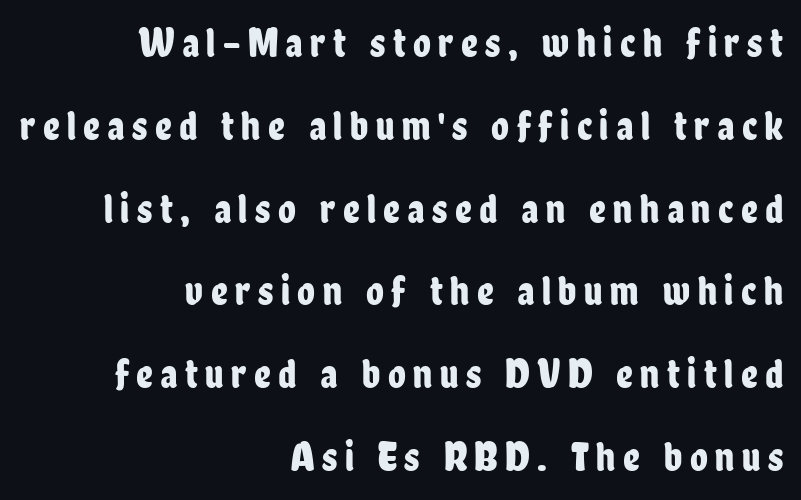
{"serif": "no", "italic": "no", "width": "condensed", "stroke_contrast": "low", "x_height": "medium", "monospaced": "no", "underline": "no", "align": "right", "line_spacing": "loose", "line_spacing_ratio": 2.02, "glyph_px": 41}
